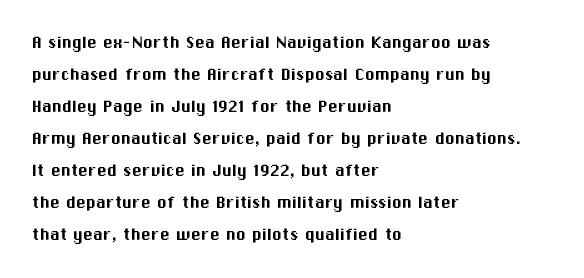
The image shows 20 px text type, upright; set left-aligned, normal line spacing (1.6x), normal letter spacing, not underlined.
